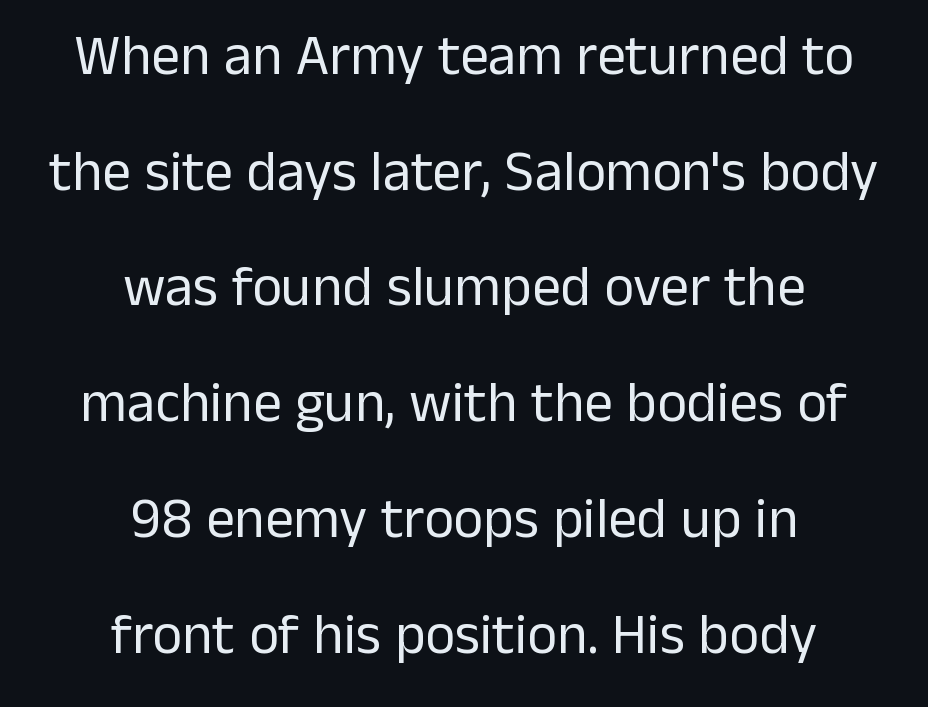
Only glyphs here, with clear space below each row. Regarding leading, the lines here are spaced well apart. Letterform terminals end flat and unadorned throughout the passage. The text block is weighted toward neither margin, spreading evenly from the middle.
